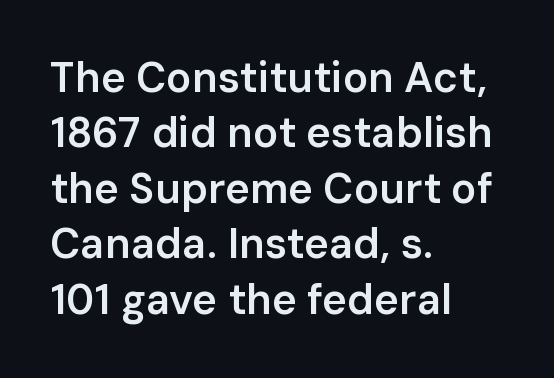
{"serif": "no", "italic": "no", "bold": "semi", "weight": "semibold", "width": "normal", "stroke_contrast": "low", "x_height": "medium", "monospaced": "no", "underline": "no", "align": "left", "line_spacing": "normal", "line_spacing_ratio": 1.32, "letter_spacing": "normal", "letter_spacing_em": 0.0, "glyph_px": 42}
